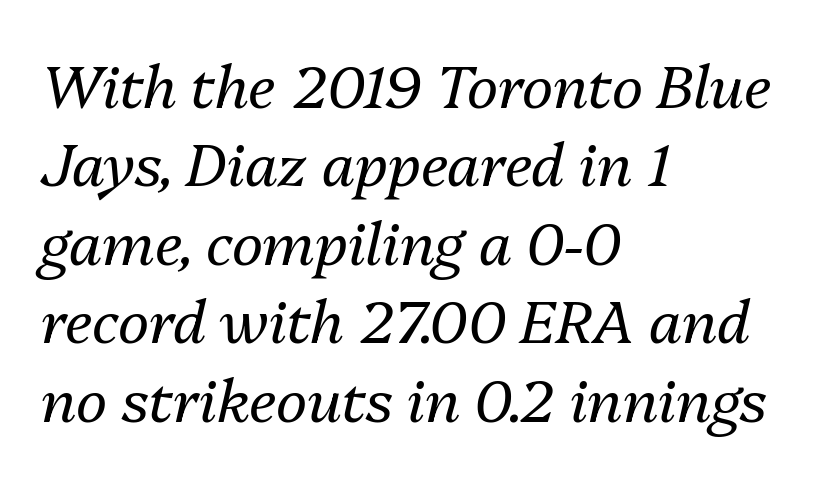
Q: Is the text bold? A: No.
Q: Is the text italic (slanted)? A: Yes, it leans right by about 13 degrees.
Q: Is the text underlined? A: No.
Q: How is the paragraph aligned? A: Left-aligned.
Q: Is the spacing between letters normal or unusually wide? A: Normal.
Q: Is the spacing between lines tight, normal or loose? A: Normal.
Q: Width (condensed, normal, or wide)? A: Normal.
Q: Stroke contrast? A: Medium.
Q: x-height? A: Medium.
Q: Monospaced? A: No.
